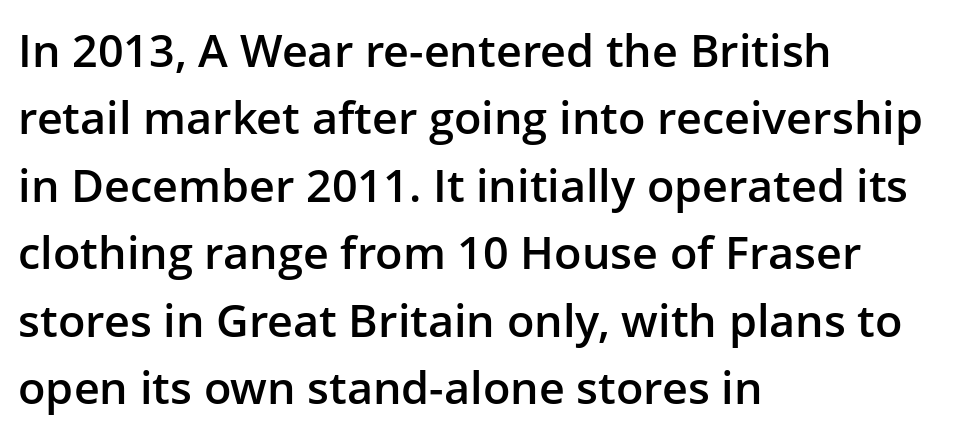
As a designer I'd log this as weight 600, semibold. If you measured baseline to baseline, you'd find a middling distance. What stands out about the letter spacing? Nothing — it is the standard amount. Posture: vertical. Each letter keeps its own natural width here, so spacing adapts to shape.
